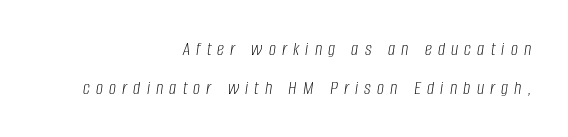
The image shows 20 px text type, italic (leaning right); set right-aligned, loose line spacing (1.95x), unusually wide letter spacing (+0.31 em), not underlined.
